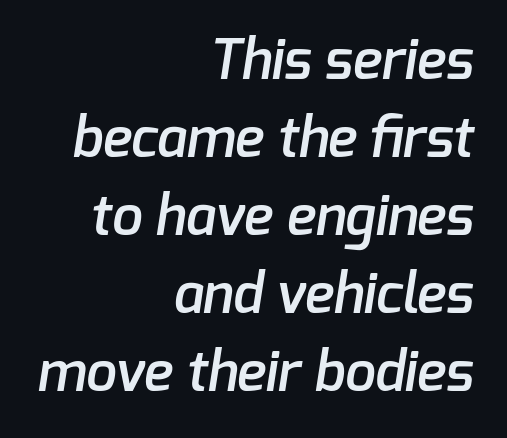
Examine the stroke ends and you'll find no serifs. Anything drawn beneath the words? Only blank space. This sample has the flowing, uneven cadence of proportional lettering. In terms of leading, this rendering sits right in the middle. Compared with an ordinary text face, these strokes are moderately heavier — a semibold. Inter-character spacing is left at the font's built-in metrics.
